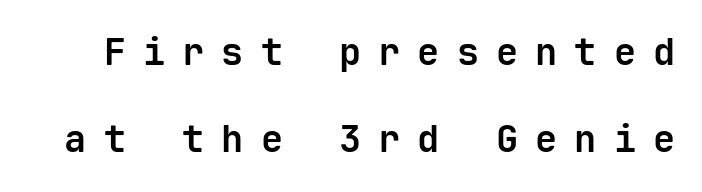
{"serif": "no", "italic": "no", "bold": "yes", "weight": "bold", "width": "normal", "stroke_contrast": "low", "x_height": "medium", "monospaced": "yes", "underline": "no", "line_spacing": "loose", "line_spacing_ratio": 2.36, "letter_spacing": "wide", "letter_spacing_em": 0.46, "glyph_px": 37}
